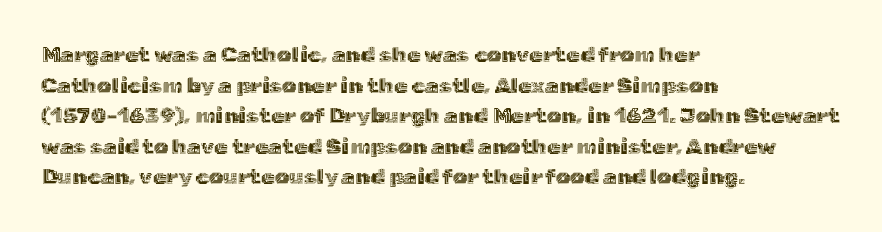
Q: Is the text italic (slanted)? A: No, it is upright.
Q: Is the text underlined? A: No.
Q: How is the paragraph aligned? A: Left-aligned.
Q: Is the spacing between letters normal or unusually wide? A: Normal.
Q: Is the spacing between lines tight, normal or loose? A: Normal.
